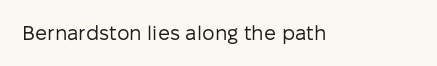
{"italic": "no", "bold": "no", "underline": "no", "letter_spacing": "normal", "letter_spacing_em": 0.0, "glyph_px": 20}
